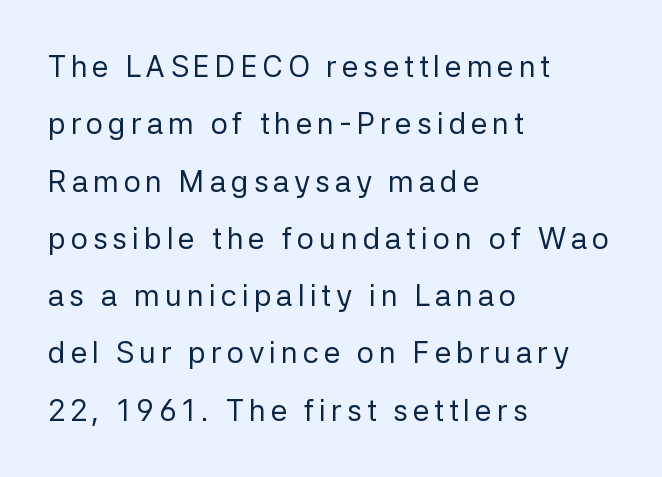
The image shows 30 px regular-weight sans-serif type, upright; set left-aligned, loose line spacing (1.91x), not underlined; low stroke contrast and a medium x-height.
